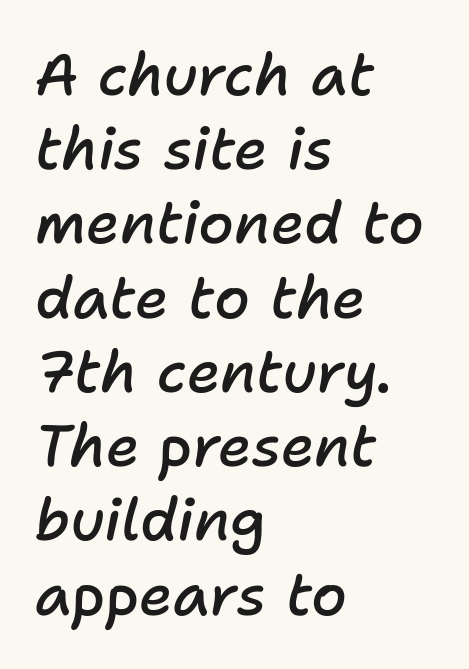
Q: Is the text bold? A: Semi-bold.
Q: Is the text italic (slanted)? A: Yes, it leans right by about 11 degrees.
Q: Is the text underlined? A: No.
Q: How is the paragraph aligned? A: Left-aligned.
Q: Is the spacing between letters normal or unusually wide? A: Normal.
Q: Is the spacing between lines tight, normal or loose? A: Normal.
Q: Width (condensed, normal, or wide)? A: Normal.
Q: Stroke contrast? A: Low.
Q: x-height? A: Medium.
Q: Monospaced? A: No.
